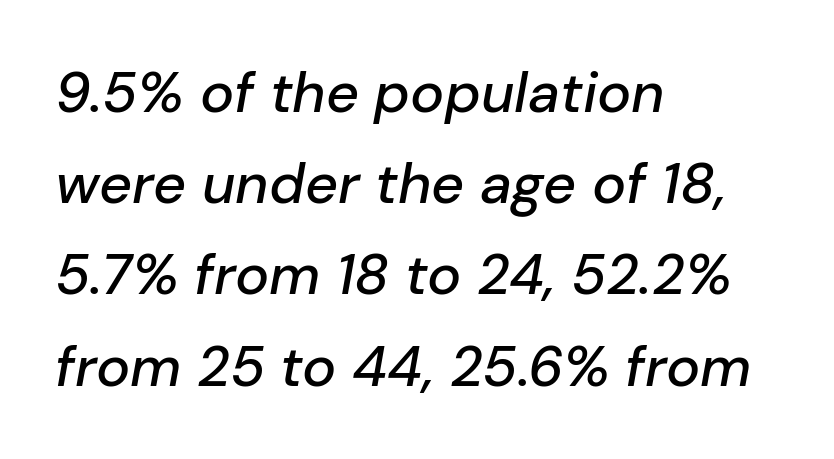
Q: Is the text italic (slanted)? A: Yes, it leans right by about 10 degrees.
Q: Is the text underlined? A: No.
Q: How is the paragraph aligned? A: Left-aligned.
Q: Is the spacing between letters normal or unusually wide? A: Normal.
Q: Is the spacing between lines tight, normal or loose? A: Normal.
Q: Width (condensed, normal, or wide)? A: Normal.
Q: Stroke contrast? A: Low.
Q: x-height? A: Medium.
Q: Monospaced? A: No.
